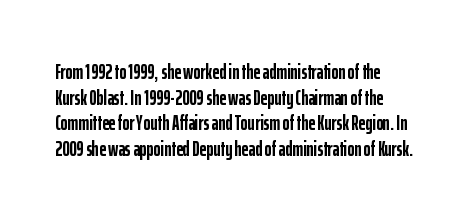
{"italic": "no", "bold": "yes", "underline": "no", "line_spacing_ratio": 1.22, "letter_spacing": "normal", "letter_spacing_em": 0.0, "glyph_px": 21}
